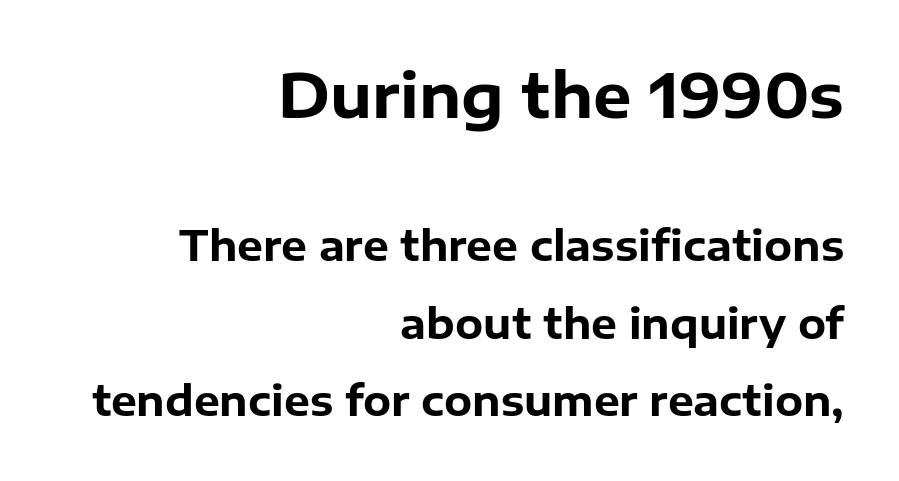
Think of a printed novel: that variable character pitch is what you see here. Each line ends at the same right margin while the left side varies. Stroke terminals: plain, sans-serif. Nope, not italic — everything's standing straight. Heft: maximum for text — a bold.
